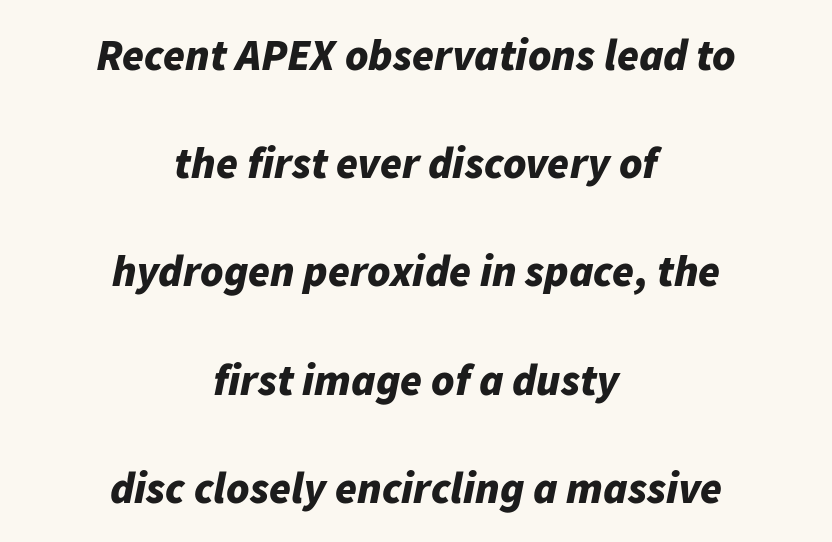
{"italic": "yes", "lean": "right", "slant_degrees": 11, "bold": "yes", "weight": "bold", "width": "normal", "stroke_contrast": "low", "x_height": "medium", "monospaced": "no", "underline": "no", "align": "center", "line_spacing": "loose", "line_spacing_ratio": 2.46, "letter_spacing": "normal", "letter_spacing_em": 0.0, "glyph_px": 44}
